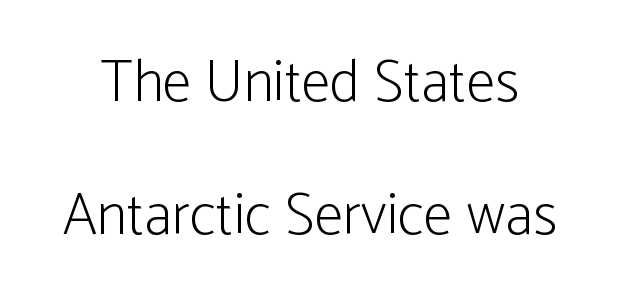
The typesetting does not lean heavy: it is not bold. Unlike a traditional serif, this face leaves its strokes unadorned. Bare-footed words on every line. The passage shown is typed in a proportional face where columns would drift.
